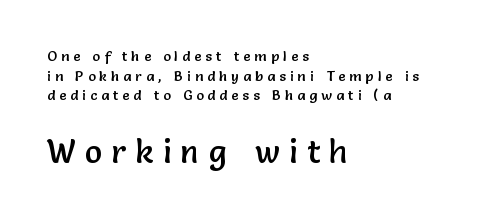
{"serif": "no", "italic": "no", "width": "normal", "stroke_contrast": "low", "x_height": "medium", "monospaced": "no", "underline": "no", "align": "left", "line_spacing": "normal", "line_spacing_ratio": 1.4, "letter_spacing": "wide", "letter_spacing_em": 0.3, "larger_block": "second", "size_ratio": 2.29, "glyph_px": 32}
